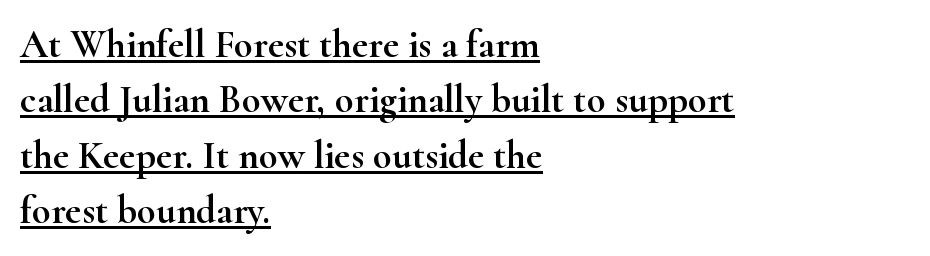
Proportional: the letters do not fall into vertical columns. Rendered with straight, roman letterforms. This sample carries an underscore along the baseline area. Which margin do the lines hug? The left one — the right edge is uneven.
